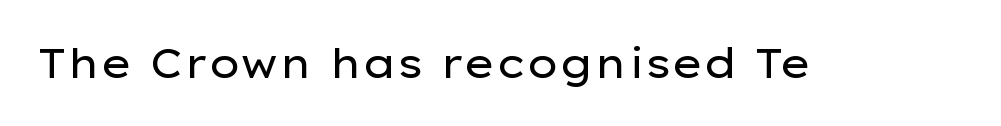
The lettering holds an erect, upright posture throughout. Does the type have serifs? No, each stem ends abruptly. Nobody drew a line under any word here. Character widths vary here, with narrow letters taking less room than wide ones. Nothing unusual about the tracking: characters are spaced as the font intends.
